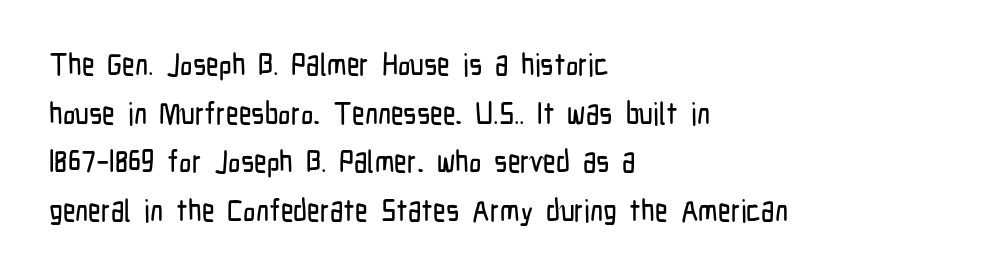
Q: Is the text italic (slanted)? A: No, it is upright.
Q: Is the typeface a serif or a sans-serif typeface? A: Sans-serif.
Q: Is the text underlined? A: No.
Q: How is the paragraph aligned? A: Left-aligned.
Q: Is the spacing between letters normal or unusually wide? A: Normal.
Q: Is the spacing between lines tight, normal or loose? A: Normal.
Q: Width (condensed, normal, or wide)? A: Condensed.
Q: Stroke contrast? A: Low.
Q: x-height? A: Medium.
Q: Monospaced? A: No.
